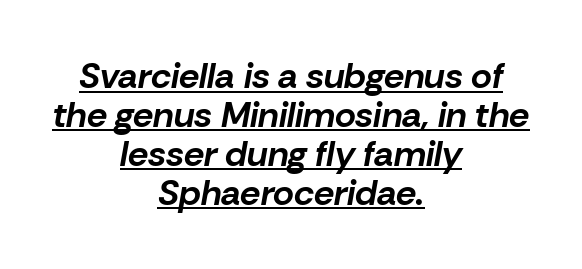
The face used here is proportionally spaced, like ordinary book or web type. Closely set lines give the paragraph a compact silhouette. The setting favours the middle, as headings and verse often do. Caption: bold face, heavy strokes. Each word holds together tightly as a unit, with standard inter-letter gaps. A continuous stroke trails under the words, as in a hyperlink.
